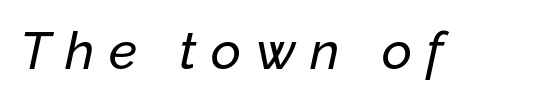
{"italic": "yes", "lean": "right", "slant_degrees": 12, "width": "normal", "stroke_contrast": "low", "x_height": "medium", "monospaced": "no", "underline": "no", "letter_spacing": "wide", "letter_spacing_em": 0.28, "glyph_px": 52}
